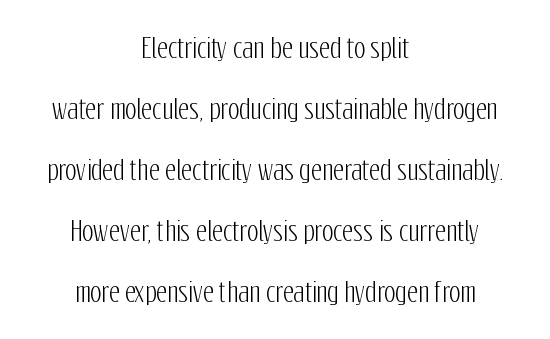
The words here are not underlined. If you folded the block vertically in half, each line would mirror itself in length. These lines keep a tight, regular rhythm from letter to letter. In terms of leading, this rendering errs on the spacious side. No italicization has been applied; the sample stays upright.
